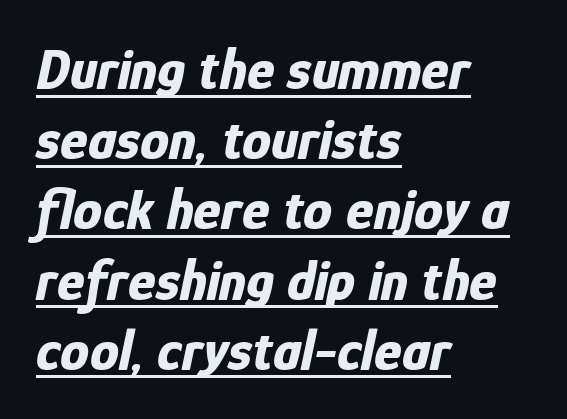
The image shows 58 px bold, condensed type, italic (leaning right); set left-aligned, line spacing 1.21x, normal letter spacing, underlined; low stroke contrast and a medium x-height.
